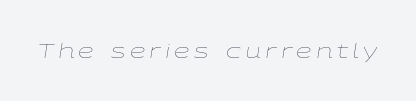
The image shows 20 px text type, italic (leaning right); set unusually wide letter spacing (+0.21 em), not underlined.
